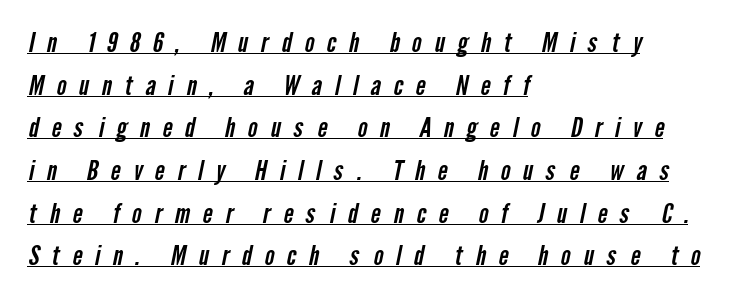
The image shows 26 px text type; set left-aligned, normal line spacing (1.64x), unusually wide letter spacing (+0.49 em), underlined.
